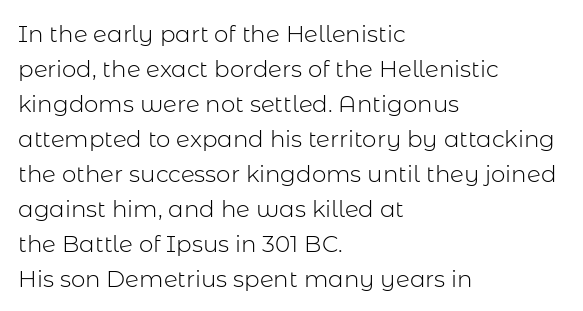
The image shows 23 px text type, upright; set left-aligned, normal line spacing (1.52x), normal letter spacing, not underlined.
